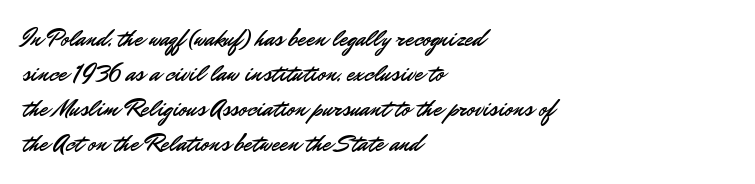
{"underline": "no", "align": "left", "line_spacing": "normal", "line_spacing_ratio": 1.46, "letter_spacing": "normal", "letter_spacing_em": 0.0, "glyph_px": 24}
